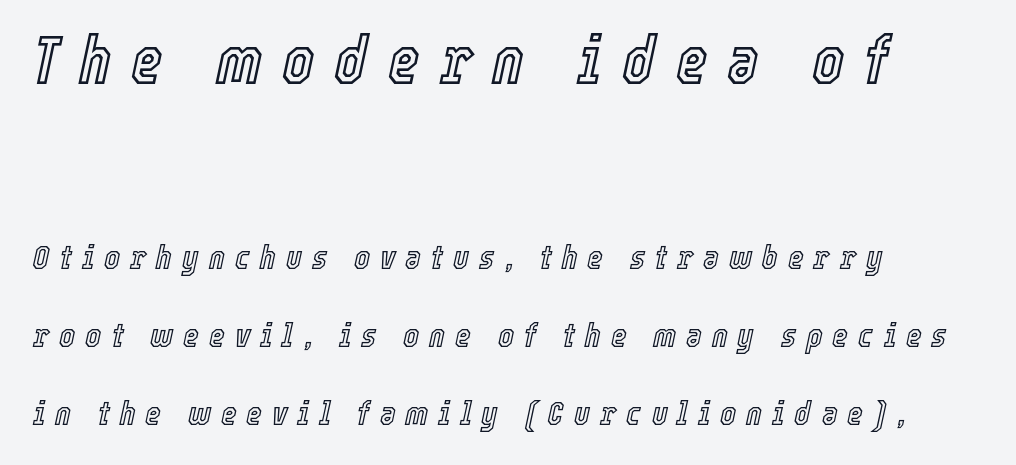
Loosely led — the rows are spread out. The passage is arranged the way most books set body copy — flush left. A typesetter would call this heavily tracked-out type. The upper block of text is set noticeably larger than the block beneath it. A typesetter would call this proportional, since set widths differ per character.
